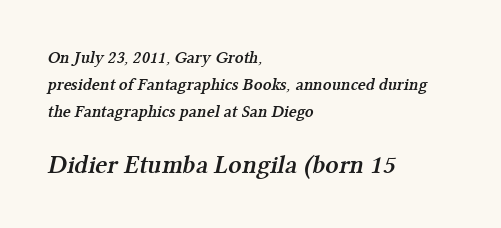
The image shows 26 px text type; set left-aligned, normal line spacing (1.6x), normal letter spacing, not underlined; the second (bottom) block is 1.53x larger.
